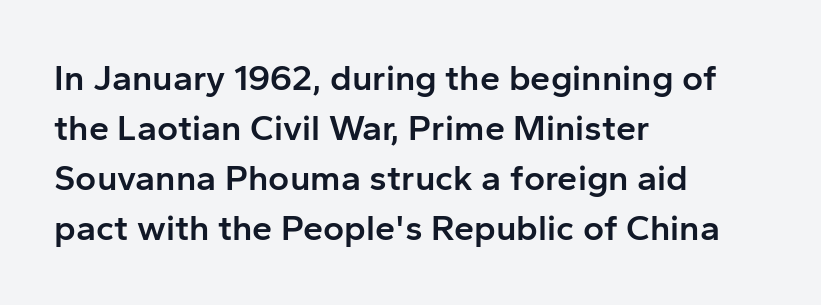
Q: Is the text bold? A: Semi-bold.
Q: Is the text italic (slanted)? A: No, it is upright.
Q: Is the typeface a serif or a sans-serif typeface? A: Sans-serif.
Q: Is the text underlined? A: No.
Q: How is the paragraph aligned? A: Left-aligned.
Q: Is the spacing between letters normal or unusually wide? A: Normal.
Q: Is the spacing between lines tight, normal or loose? A: Normal.
Q: Width (condensed, normal, or wide)? A: Normal.
Q: Stroke contrast? A: Low.
Q: x-height? A: Medium.
Q: Monospaced? A: No.
